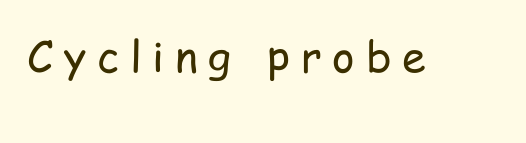
The image shows 43 px regular-weight, condensed sans-serif type, upright; set unusually wide letter spacing (+0.25 em), not underlined; low stroke contrast and a medium x-height.
